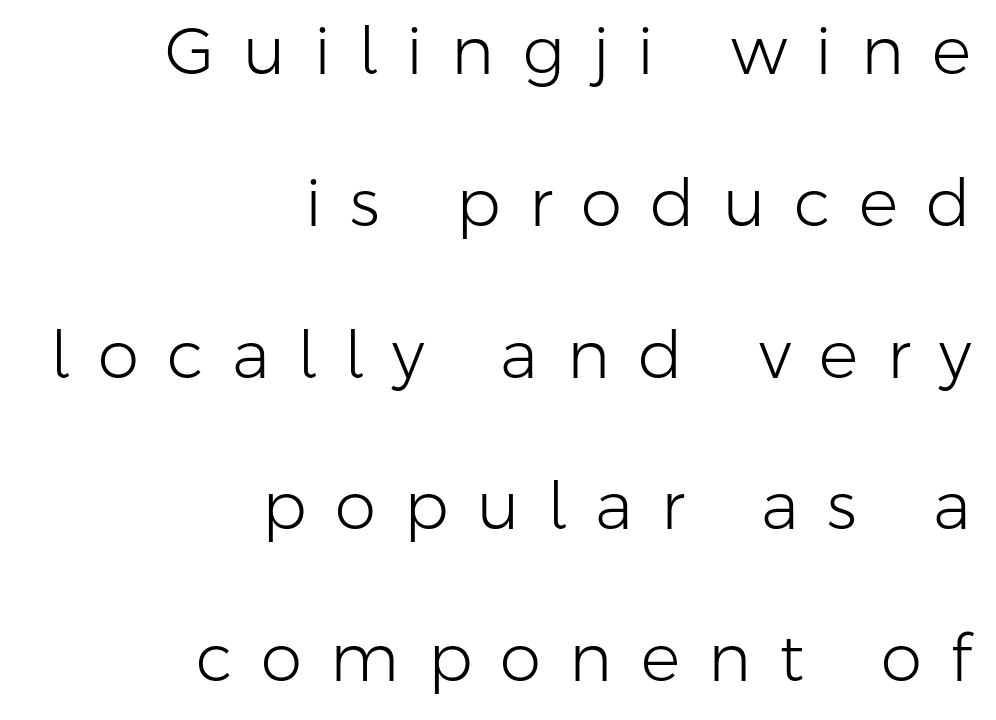
The strip under each line holds only bare page. Ordinary non-slanted type is in use. The font family rendered here belongs to the sans-serif group. Letters have the restrained weight of plain body copy at most.
